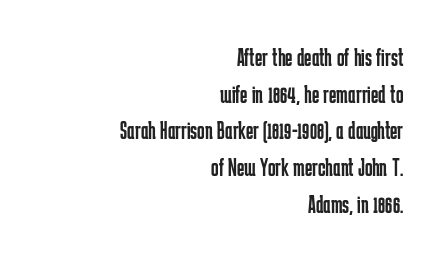
{"italic": "no", "bold": "no", "underline": "no", "align": "right", "line_spacing": "normal", "line_spacing_ratio": 1.47, "letter_spacing": "normal", "letter_spacing_em": 0.0, "glyph_px": 25}
